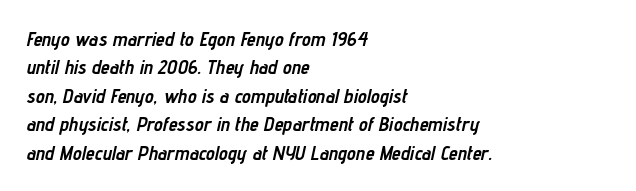
Each word holds together tightly as a unit, with standard inter-letter gaps. The line-height multiplier appears to be the usual default. The font is running at its bold setting. One-word summary of the alignment: left. The space directly below the letters is spotless.
